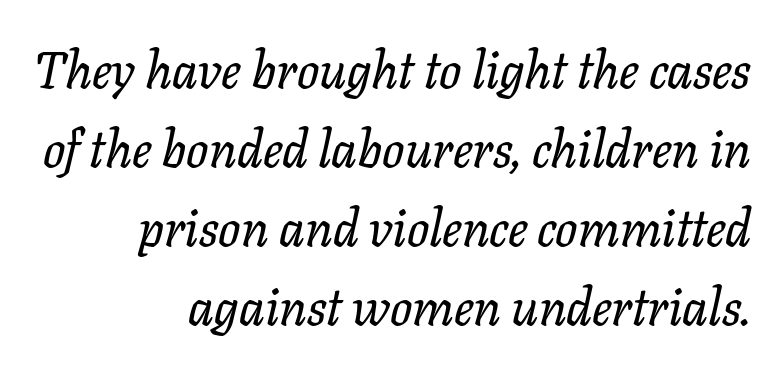
{"serif": "yes", "italic": "yes", "lean": "right", "slant_degrees": 11, "width": "normal", "stroke_contrast": "low", "x_height": "medium", "monospaced": "no", "underline": "no", "align": "right", "line_spacing": "normal", "line_spacing_ratio": 1.52, "letter_spacing": "normal", "letter_spacing_em": 0.0, "glyph_px": 52}
